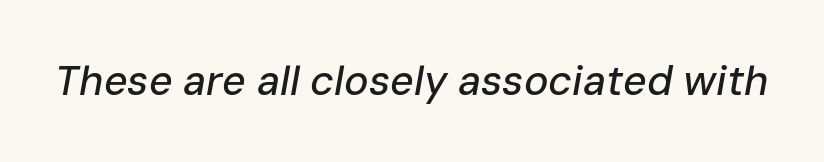
{"italic": "yes", "lean": "right", "slant_degrees": 10, "width": "normal", "stroke_contrast": "low", "x_height": "medium", "monospaced": "no", "underline": "no", "letter_spacing": "normal", "letter_spacing_em": 0.0, "glyph_px": 41}
